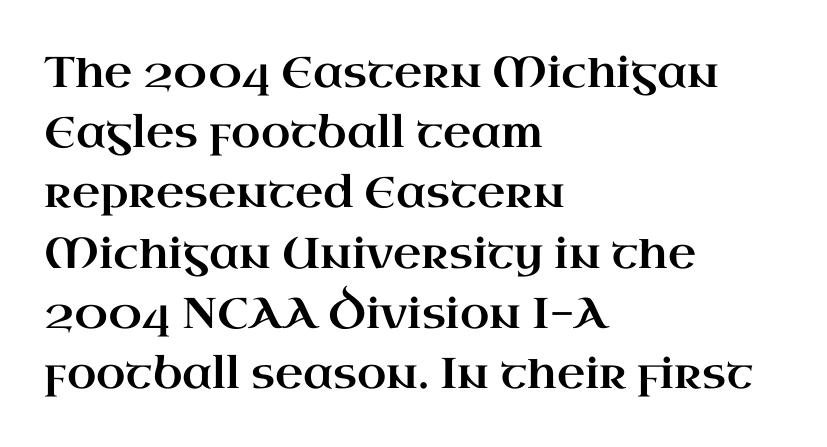
Regular leading. Look at the tracking — it's just the regular setting, nothing added. You can tell from the footed stems that serif type was used. The specimen reads as upright at a glance. A classic flush-left, rag-right setting is used for this passage.
